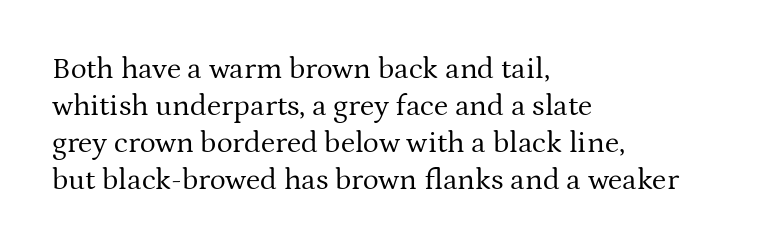
{"serif": "yes", "italic": "no", "bold": "no", "weight": "regular", "width": "normal", "stroke_contrast": "medium", "x_height": "medium", "monospaced": "no", "underline": "no", "align": "left", "line_spacing_ratio": 1.23, "letter_spacing": "normal", "letter_spacing_em": 0.0, "glyph_px": 30}
